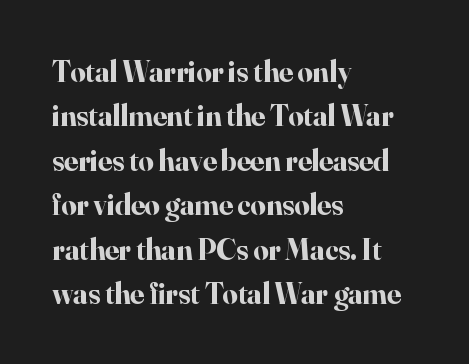
The image shows 30 px bold serif type, upright; set left-aligned, normal line spacing (1.48x), normal letter spacing, not underlined; high stroke contrast and a small x-height.
